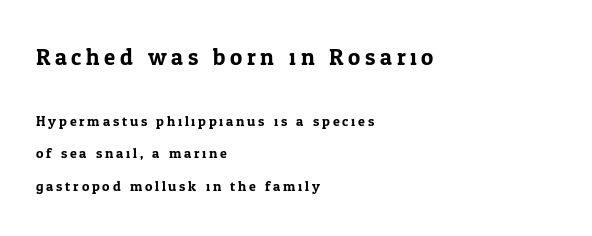
Posture: upright roman. Horizontal alignment here is leftward, the default for most running prose. Glyph-to-glyph distance is far greater than everyday printed text. The first block has been scaled up relative to the second.
